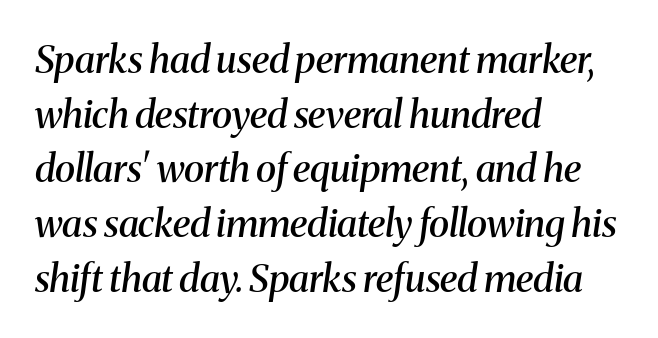
{"serif": "yes", "italic": "yes", "lean": "right", "slant_degrees": 8, "bold": "semi", "weight": "semibold", "width": "normal", "stroke_contrast": "medium", "x_height": "medium", "monospaced": "no", "underline": "no", "align": "left", "line_spacing": "normal", "line_spacing_ratio": 1.44, "letter_spacing": "normal", "letter_spacing_em": 0.0, "glyph_px": 38}
